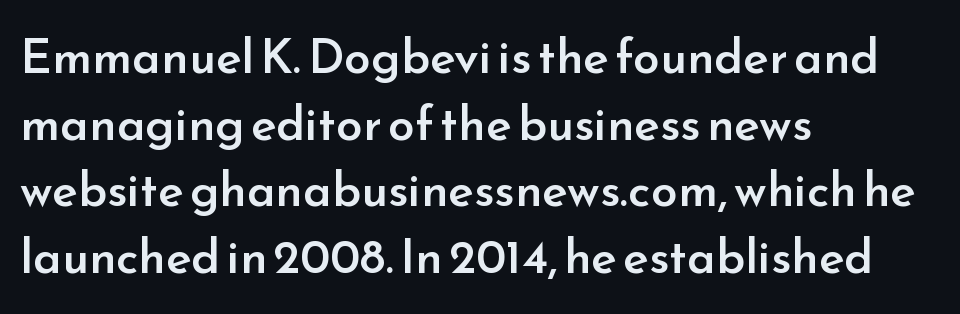
{"serif": "no", "italic": "no", "bold": "semi", "weight": "semibold", "width": "normal", "stroke_contrast": "low", "x_height": "small", "monospaced": "no", "underline": "no", "align": "left", "line_spacing": "normal", "line_spacing_ratio": 1.39, "letter_spacing": "normal", "letter_spacing_em": 0.0, "glyph_px": 48}
